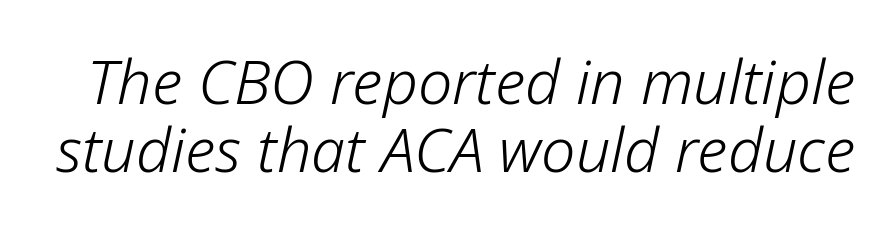
{"italic": "yes", "lean": "right", "slant_degrees": 12, "bold": "no", "weight": "light", "width": "normal", "stroke_contrast": "low", "x_height": "medium", "monospaced": "no", "underline": "no", "line_spacing": "tight", "line_spacing_ratio": 1.12, "letter_spacing": "normal", "letter_spacing_em": 0.0, "glyph_px": 61}
